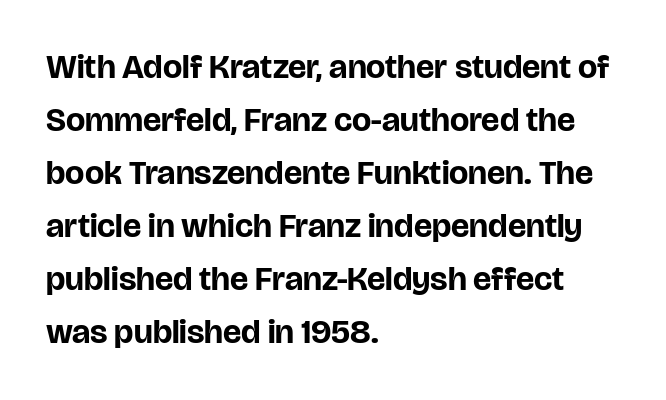
{"serif": "no", "italic": "no", "bold": "yes", "weight": "bold", "width": "normal", "stroke_contrast": "low", "x_height": "large", "monospaced": "no", "underline": "no", "align": "left", "line_spacing": "normal", "line_spacing_ratio": 1.56, "letter_spacing": "normal", "letter_spacing_em": 0.0, "glyph_px": 34}
